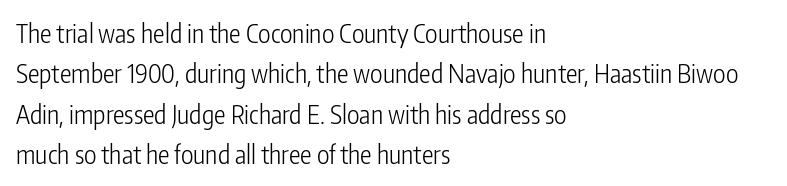
Q: Is the text bold? A: No.
Q: Is the text italic (slanted)? A: No, it is upright.
Q: Is the text underlined? A: No.
Q: How is the paragraph aligned? A: Left-aligned.
Q: Is the spacing between letters normal or unusually wide? A: Normal.
Q: Is the spacing between lines tight, normal or loose? A: Normal.
